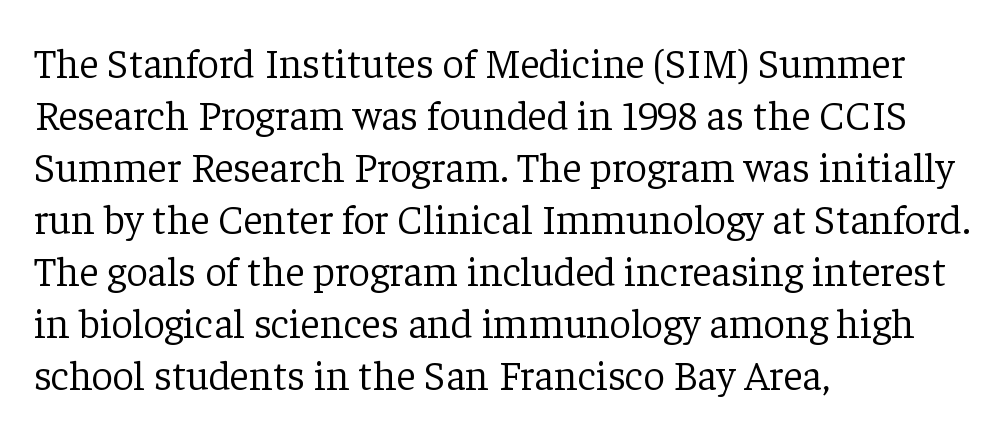
Ascenders rise straight up at ninety degrees. You could not count columns in this text — the font is proportionally spaced. Any mark beneath the type? The region is blank. Weight: in the light-to-regular range. The typeface chosen for these lines features serifs. Each word holds together tightly as a unit, with standard inter-letter gaps.
